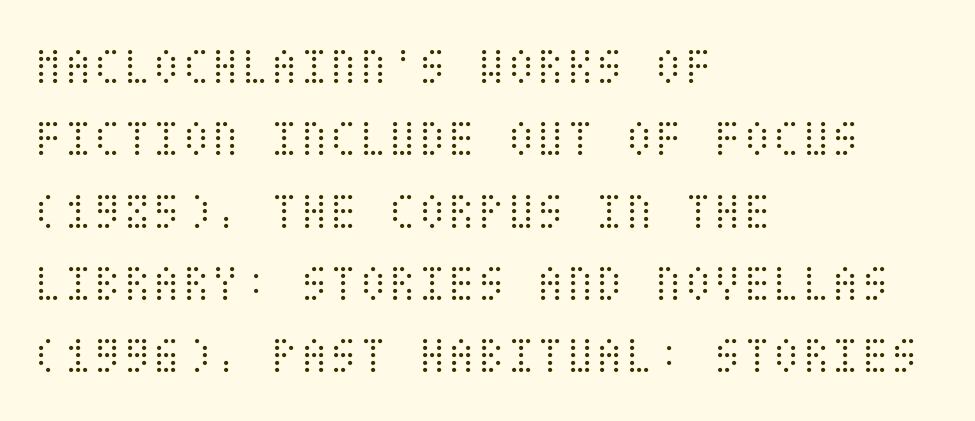
{"italic": "no", "bold": "no", "weight": "light", "width": "condensed", "stroke_contrast": "medium", "x_height": "large", "underline": "no", "align": "left", "line_spacing": "normal", "line_spacing_ratio": 1.34, "letter_spacing": "normal", "letter_spacing_em": 0.0, "glyph_px": 54}
